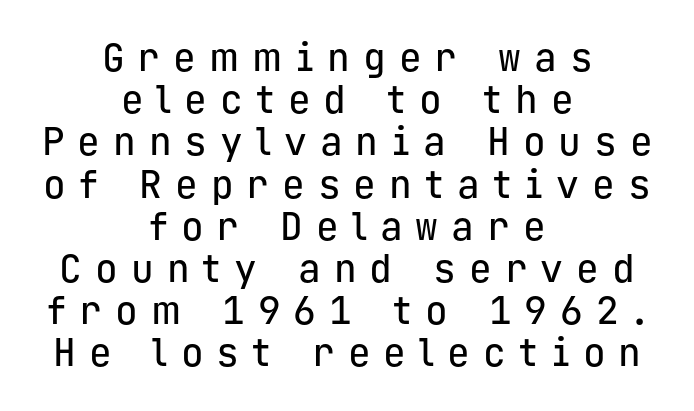
Type style note: lacks serifs. Has an underline been added? It has not. The tracking jumps out immediately: characters are airy and widely separated. Rendered with straight, roman letterforms. Every character here occupies the same horizontal width, giving the sample a typewriter-like rhythm.
